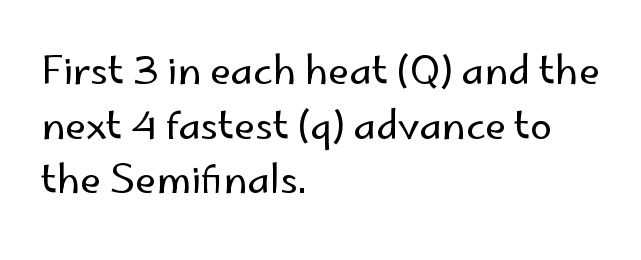
The image shows 39 px regular-weight sans-serif type, upright; set left-aligned, normal line spacing (1.4x), normal letter spacing, not underlined; low stroke contrast and a small x-height.
